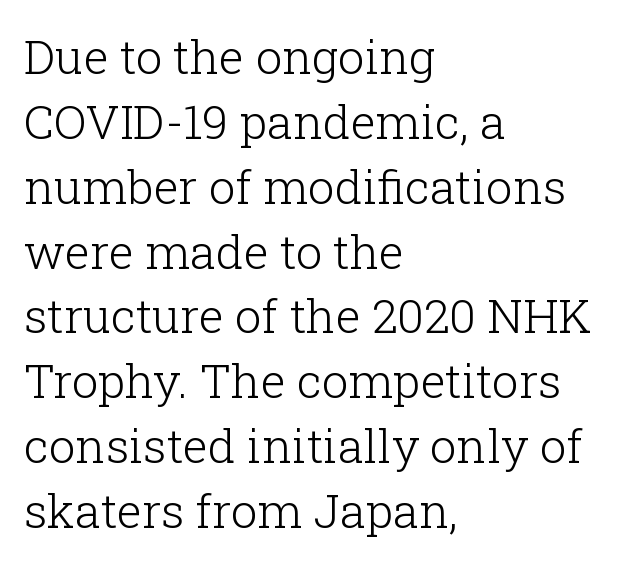
{"serif": "yes", "italic": "no", "bold": "no", "weight": "light", "width": "normal", "stroke_contrast": "low", "x_height": "medium", "monospaced": "no", "underline": "no", "align": "left", "line_spacing": "normal", "line_spacing_ratio": 1.38, "letter_spacing": "normal", "letter_spacing_em": 0.0, "glyph_px": 47}
